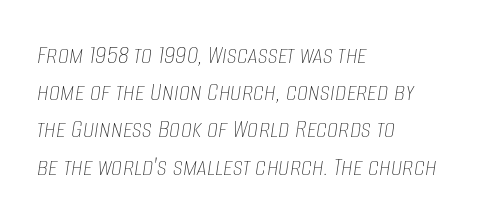
Q: Is the text bold? A: No.
Q: Is the text italic (slanted)? A: Yes, it leans right by about 8 degrees.
Q: Is the text underlined? A: No.
Q: How is the paragraph aligned? A: Left-aligned.
Q: Is the spacing between letters normal or unusually wide? A: Normal.
Q: Is the spacing between lines tight, normal or loose? A: Normal.
Q: Width (condensed, normal, or wide)? A: Condensed.
Q: Stroke contrast? A: Low.
Q: x-height? A: Large.
Q: Monospaced? A: No.
